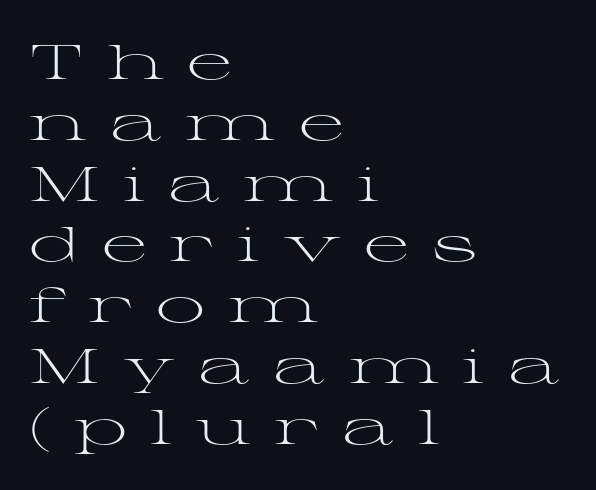
You could not count columns in this text — the font is proportionally spaced. Unbolded letterforms with no extra heft. The passage shown is not underscored anywhere. The letters are spread apart with noticeably loose tracking.
